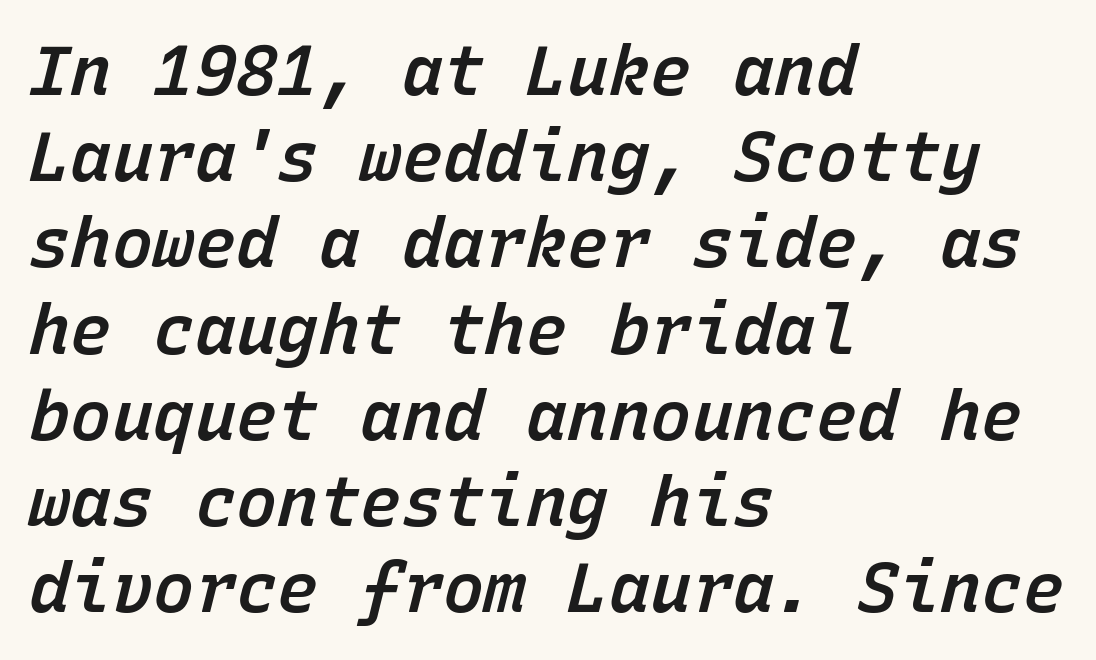
{"italic": "yes", "lean": "right", "slant_degrees": 15, "bold": "semi", "weight": "semibold", "width": "normal", "stroke_contrast": "low", "x_height": "medium", "monospaced": "yes", "underline": "no", "align": "left", "line_spacing": "normal", "line_spacing_ratio": 1.25, "letter_spacing": "normal", "letter_spacing_em": 0.0, "glyph_px": 69}
